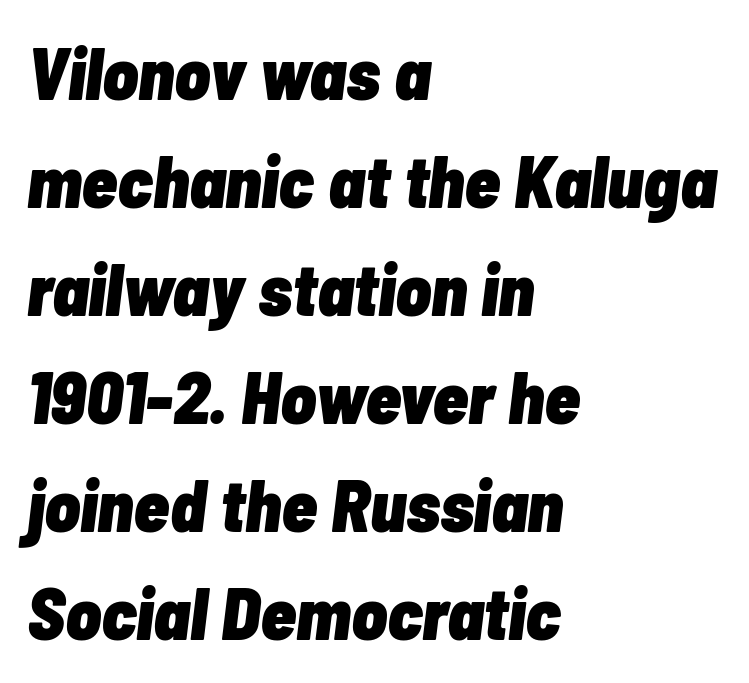
Q: Is the text bold? A: Yes.
Q: Is the text italic (slanted)? A: Yes, it leans right by about 7 degrees.
Q: Is the text underlined? A: No.
Q: How is the paragraph aligned? A: Left-aligned.
Q: Is the spacing between letters normal or unusually wide? A: Normal.
Q: Is the spacing between lines tight, normal or loose? A: Normal.
Q: Width (condensed, normal, or wide)? A: Condensed.
Q: Stroke contrast? A: Low.
Q: x-height? A: Medium.
Q: Monospaced? A: No.
